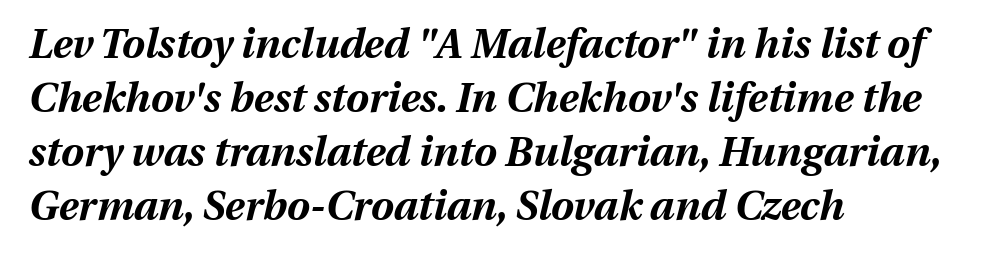
{"italic": "yes", "lean": "right", "slant_degrees": 13, "bold": "yes", "weight": "bold", "width": "normal", "stroke_contrast": "medium", "x_height": "medium", "monospaced": "no", "underline": "no", "align": "left", "line_spacing": "normal", "line_spacing_ratio": 1.32, "letter_spacing": "normal", "letter_spacing_em": 0.0, "glyph_px": 41}
